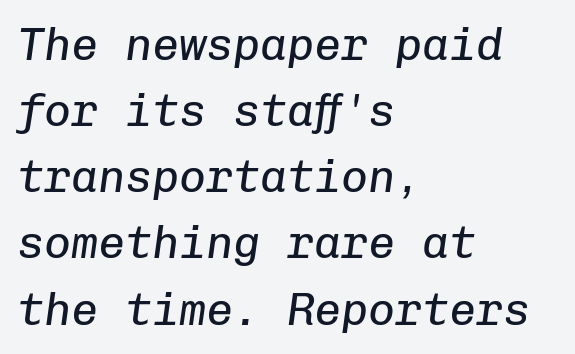
The image shows 45 px regular-weight type, italic (leaning right), monospaced; set left-aligned, normal line spacing (1.47x), normal letter spacing, not underlined; low stroke contrast and a medium x-height.
